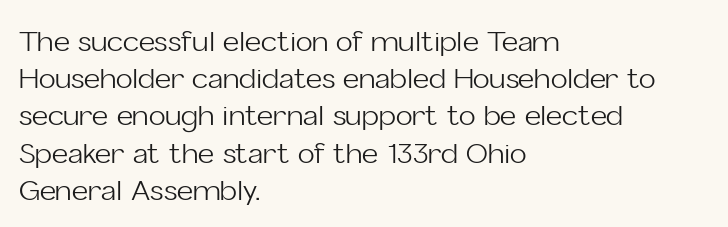
{"serif": "no", "italic": "no", "bold": "no", "weight": "light", "width": "normal", "stroke_contrast": "low", "x_height": "medium", "monospaced": "no", "underline": "no", "align": "left", "line_spacing": "normal", "line_spacing_ratio": 1.33, "letter_spacing": "normal", "letter_spacing_em": 0.0, "glyph_px": 28}
